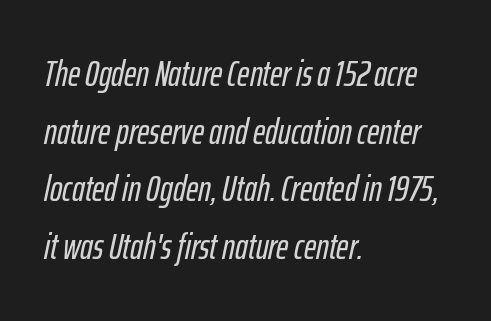
Q: Is the text italic (slanted)? A: Yes, it leans right by about 12 degrees.
Q: Is the text underlined? A: No.
Q: How is the paragraph aligned? A: Left-aligned.
Q: Is the spacing between letters normal or unusually wide? A: Normal.
Q: Is the spacing between lines tight, normal or loose? A: Normal.
Q: Width (condensed, normal, or wide)? A: Condensed.
Q: Stroke contrast? A: Low.
Q: x-height? A: Medium.
Q: Monospaced? A: No.
